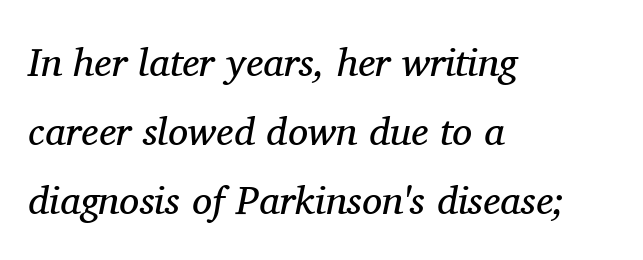
Q: Is the text bold? A: No.
Q: Is the text italic (slanted)? A: Yes, it leans right by about 11 degrees.
Q: Is the typeface a serif or a sans-serif typeface? A: Serif.
Q: Is the text underlined? A: No.
Q: How is the paragraph aligned? A: Left-aligned.
Q: Is the spacing between letters normal or unusually wide? A: Normal.
Q: Width (condensed, normal, or wide)? A: Normal.
Q: Stroke contrast? A: Medium.
Q: x-height? A: Medium.
Q: Monospaced? A: No.
